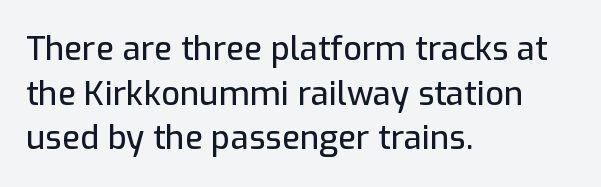
{"serif": "no", "italic": "no", "width": "normal", "stroke_contrast": "low", "x_height": "medium", "monospaced": "no", "underline": "no", "align": "left", "line_spacing": "normal", "line_spacing_ratio": 1.35, "letter_spacing": "normal", "letter_spacing_em": 0.0, "glyph_px": 33}
